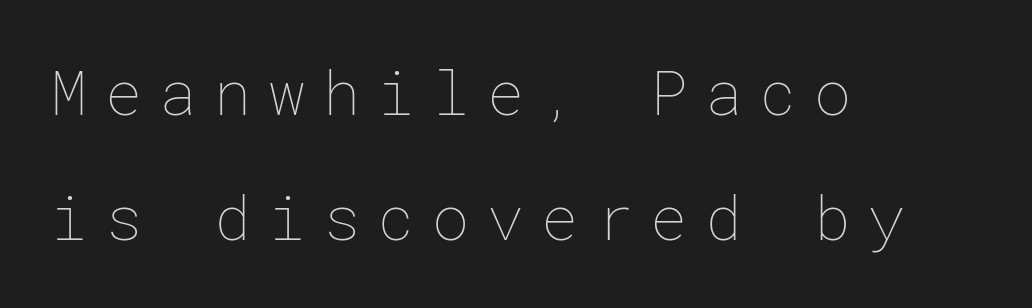
Q: Is the text bold? A: No.
Q: Is the text italic (slanted)? A: No, it is upright.
Q: Is the text underlined? A: No.
Q: How is the paragraph aligned? A: Left-aligned.
Q: Is the spacing between letters normal or unusually wide? A: Unusually wide.
Q: Is the spacing between lines tight, normal or loose? A: Loose.
Q: Width (condensed, normal, or wide)? A: Normal.
Q: Stroke contrast? A: Low.
Q: x-height? A: Medium.
